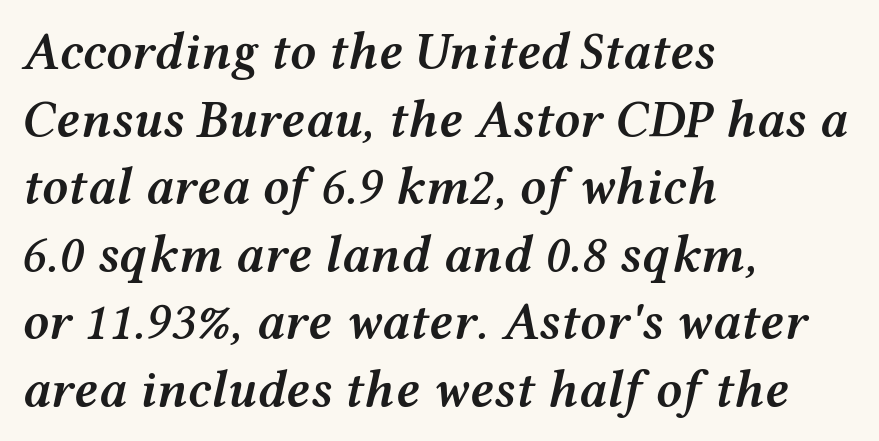
Q: Is the text bold? A: Semi-bold.
Q: Is the text italic (slanted)? A: Yes, it leans right by about 12 degrees.
Q: Is the text underlined? A: No.
Q: How is the paragraph aligned? A: Left-aligned.
Q: Is the spacing between letters normal or unusually wide? A: Normal.
Q: Is the spacing between lines tight, normal or loose? A: Normal.
Q: Width (condensed, normal, or wide)? A: Wide.
Q: Stroke contrast? A: Medium.
Q: x-height? A: Medium.
Q: Monospaced? A: No.
